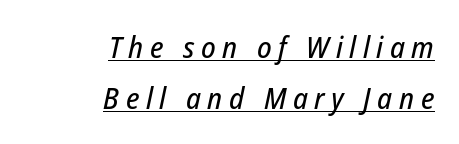
Q: Is the text italic (slanted)? A: Yes, it leans right by about 12 degrees.
Q: Is the text underlined? A: Yes.
Q: How is the paragraph aligned? A: Right-aligned.
Q: Is the spacing between letters normal or unusually wide? A: Unusually wide.
Q: Width (condensed, normal, or wide)? A: Condensed.
Q: Stroke contrast? A: Low.
Q: x-height? A: Medium.
Q: Monospaced? A: No.
